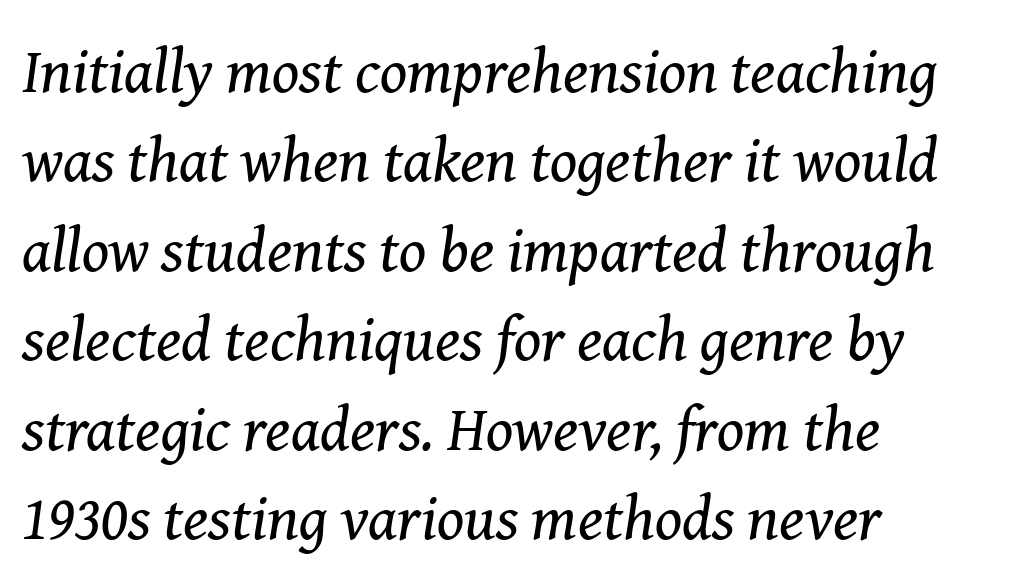
What's the leading like? Ordinary, nothing unusual. Glance below the letters and you will spot only blank space. Teacher's note: observe the even left margin — that is flush-left alignment. The font family rendered here belongs to the serif group. The rendering uses natural spacing where letterforms have individual widths.
